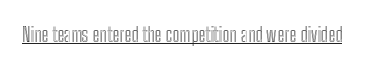
{"italic": "no", "underline": "yes", "letter_spacing": "normal", "letter_spacing_em": 0.0, "glyph_px": 20}
